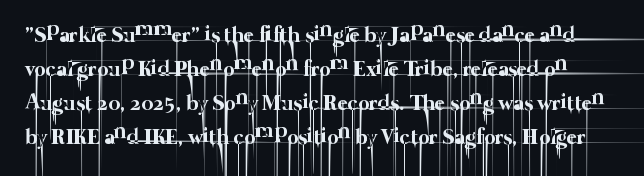
Q: Is the text bold? A: No.
Q: Is the text underlined? A: No.
Q: Is the spacing between letters normal or unusually wide? A: Normal.
Q: Is the spacing between lines tight, normal or loose? A: Normal.
